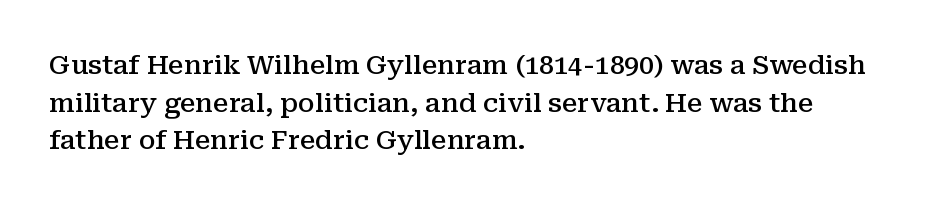
Reading down the column, the eye jumps a familiar distance to each next line. How are the letters spaced? Ordinarily, with no added tracking. The text block is weighted toward the left margin, trailing off unevenly rightward. The letters stand upright; this is a roman face.
